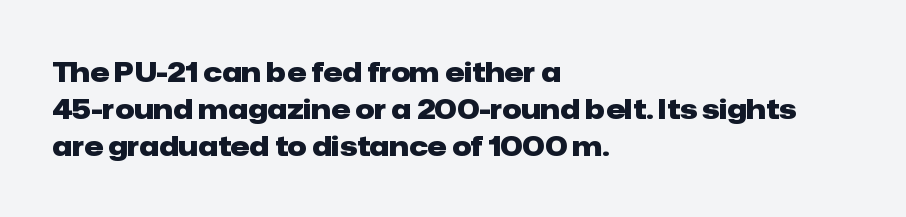
Every character sits straight up, as roman type does. Words appear dense and cohesive because spacing is normal. On the weight axis this lands at bold, roughly 700. In terms of leading, this rendering sits right in the middle.
